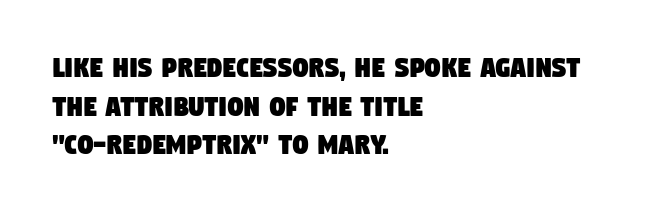
Q: Is the typeface a serif or a sans-serif typeface? A: Sans-serif.
Q: Is the text underlined? A: No.
Q: How is the paragraph aligned? A: Left-aligned.
Q: Is the spacing between letters normal or unusually wide? A: Normal.
Q: Is the spacing between lines tight, normal or loose? A: Normal.
Q: Width (condensed, normal, or wide)? A: Condensed.
Q: Stroke contrast? A: Low.
Q: x-height? A: Large.
Q: Monospaced? A: No.
